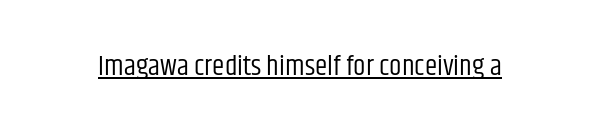
The image shows 28 px regular-weight, condensed sans-serif type, upright; set normal letter spacing, underlined; low stroke contrast and a large x-height.
